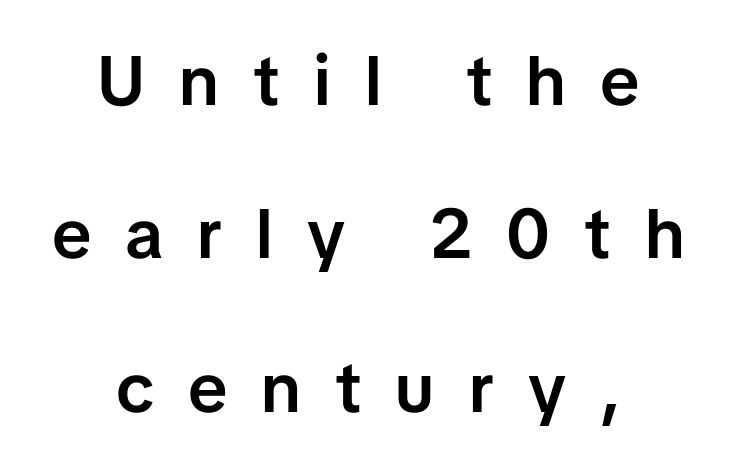
The block of text is sparse from top to bottom, with ample space between rows. The letterforms stand isolated, each surrounded by extra space. These lines are rendered in a variable-pitch font. Nope, no serifs anywhere on these letters.
